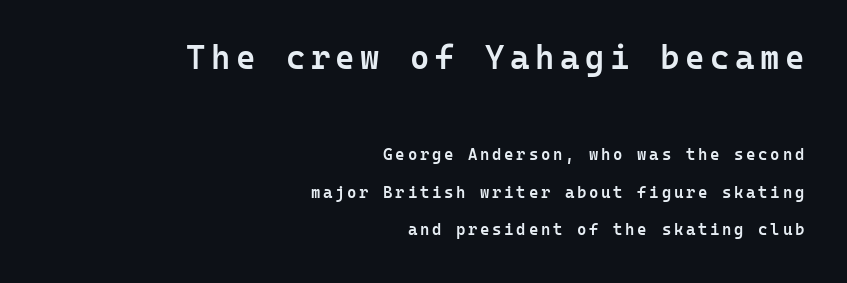
{"serif": "no", "italic": "no", "bold": "semi", "weight": "semibold", "width": "normal", "stroke_contrast": "low", "x_height": "medium", "monospaced": "yes", "underline": "no", "align": "right", "line_spacing": "loose", "line_spacing_ratio": 2.35, "larger_block": "first", "size_ratio": 2.06, "glyph_px": 33}
